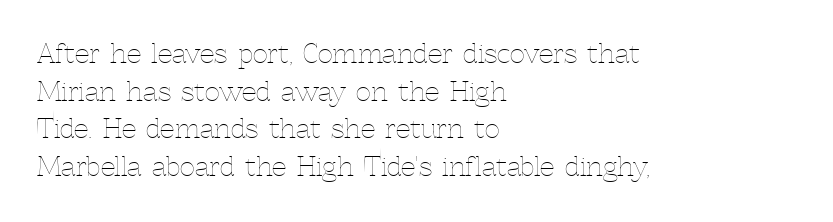
{"italic": "no", "bold": "no", "underline": "no", "align": "left", "line_spacing": "normal", "line_spacing_ratio": 1.45, "letter_spacing": "normal", "letter_spacing_em": 0.0, "glyph_px": 26}
